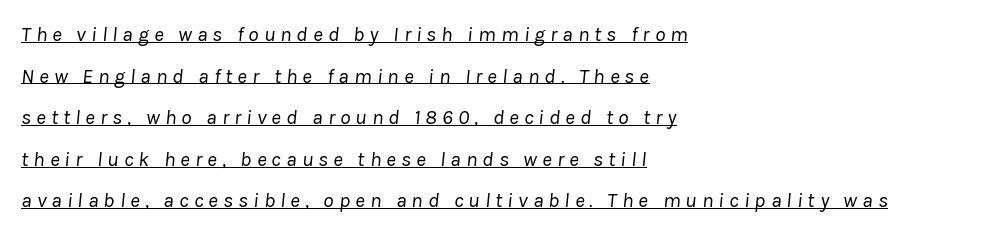
Q: Is the text bold? A: No.
Q: Is the text italic (slanted)? A: Yes, it leans right by about 8 degrees.
Q: Is the text underlined? A: Yes.
Q: How is the paragraph aligned? A: Left-aligned.
Q: Is the spacing between letters normal or unusually wide? A: Unusually wide.
Q: Is the spacing between lines tight, normal or loose? A: Loose.
